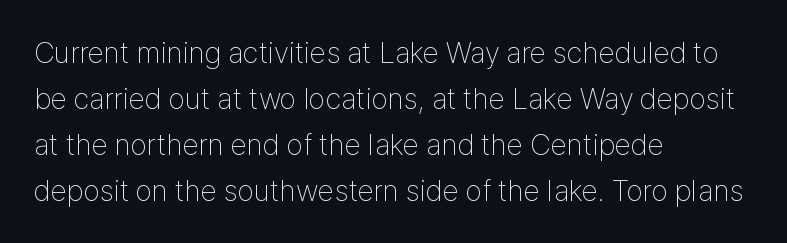
{"serif": "no", "italic": "no", "bold": "no", "weight": "thin", "width": "condensed", "stroke_contrast": "low", "x_height": "medium", "monospaced": "no", "underline": "no", "align": "left", "line_spacing": "normal", "line_spacing_ratio": 1.53, "letter_spacing": "normal", "letter_spacing_em": 0.0, "glyph_px": 30}
